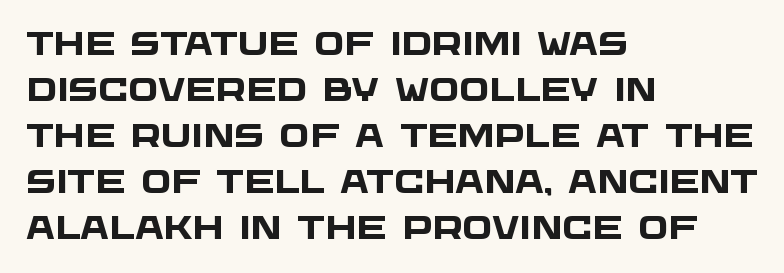
{"serif": "no", "bold": "yes", "weight": "heavy", "width": "wide", "stroke_contrast": "low", "x_height": "large", "monospaced": "no", "underline": "no", "align": "left", "line_spacing": "normal", "line_spacing_ratio": 1.44, "letter_spacing": "normal", "letter_spacing_em": 0.0, "glyph_px": 32}
